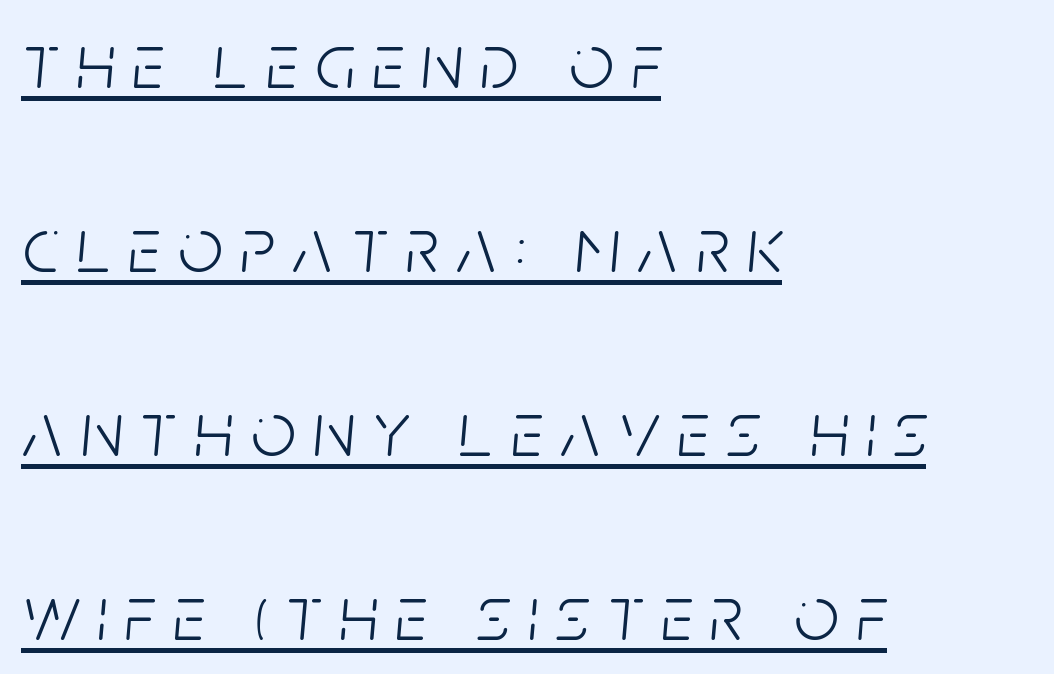
The image shows 78 px light, condensed type, italic (leaning right); set left-aligned, loose line spacing (2.36x), unusually wide letter spacing (+0.23 em), underlined; low stroke contrast and a large x-height.
